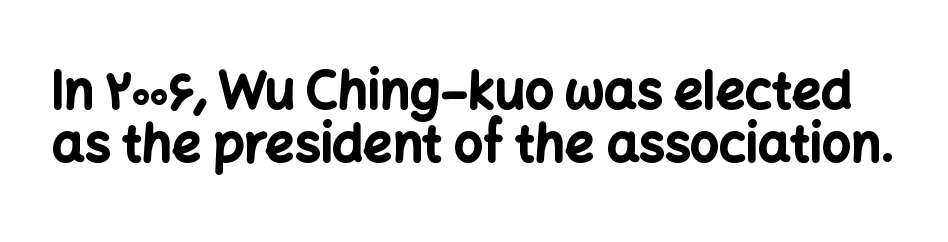
Whoever set this chose condensed vertical rhythm over breathing room. The face used here has the dense, thick strokes of a bold. Is this a sans? Yes — the strokes have no serifs. These lines are rendered in a variable-pitch font. Is there any slant? The stems are plumb. Glyph-to-glyph distance matches everyday printed text.
